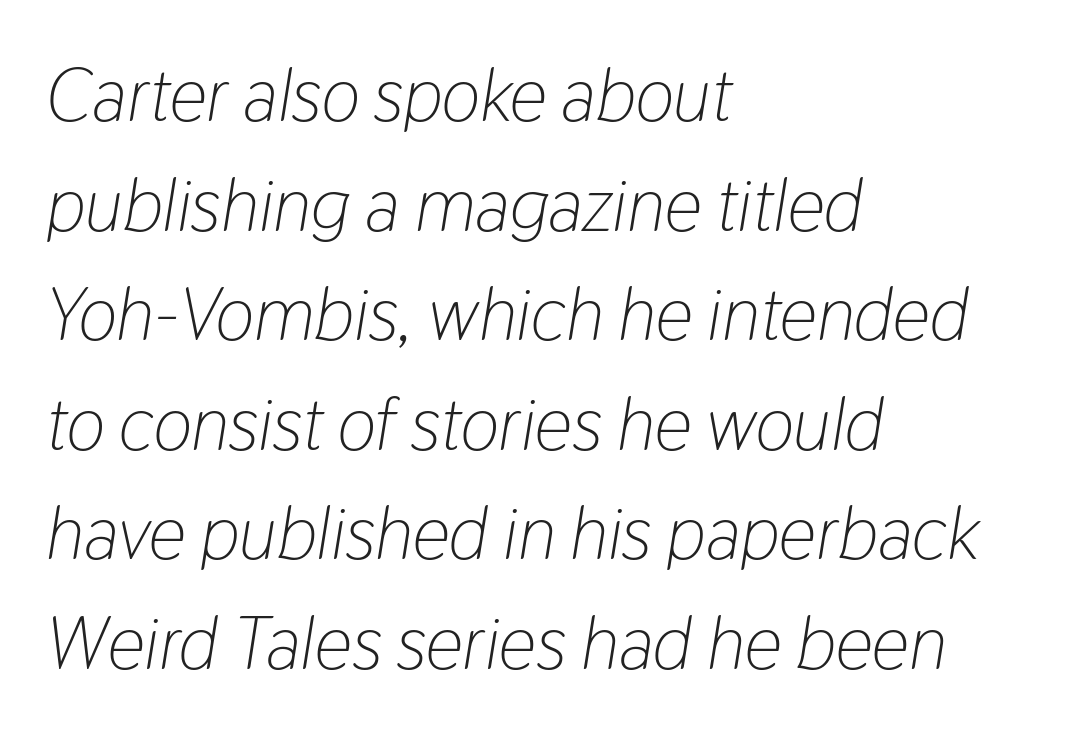
These lines keep a tight, regular rhythm from letter to letter. Does the copy run flush right? No — it runs flush left. Counters stay open thanks to moderate or lighter strokes. This block has exactly the height ordinary leading produces. Think of a printed novel: that variable character pitch is what you see here. A clean baseline with only descenders dipping below it.
